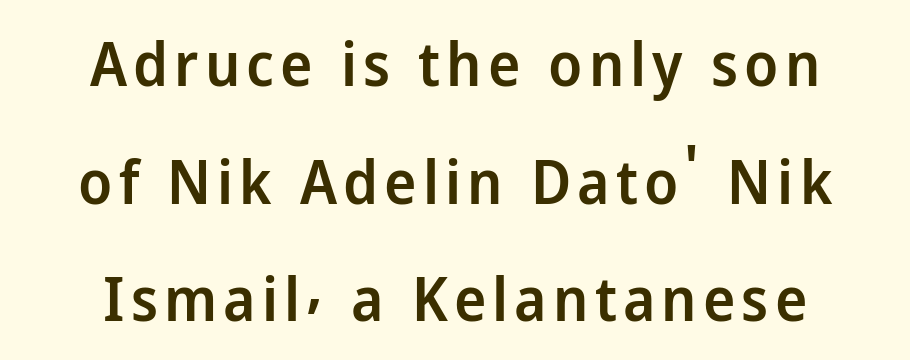
Q: Is the text bold? A: Semi-bold.
Q: Is the text italic (slanted)? A: No, it is upright.
Q: Is the typeface a serif or a sans-serif typeface? A: Sans-serif.
Q: Is the text underlined? A: No.
Q: How is the paragraph aligned? A: Centered.
Q: Is the spacing between lines tight, normal or loose? A: Loose.
Q: Width (condensed, normal, or wide)? A: Normal.
Q: Stroke contrast? A: Low.
Q: x-height? A: Medium.
Q: Monospaced? A: No.
